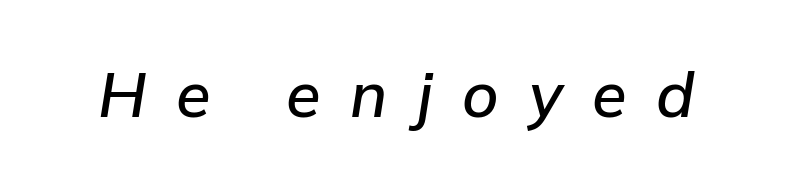
{"italic": "yes", "lean": "right", "slant_degrees": 9, "bold": "semi", "weight": "semibold", "width": "normal", "stroke_contrast": "low", "x_height": "medium", "monospaced": "no", "underline": "no", "letter_spacing": "wide", "letter_spacing_em": 0.47, "glyph_px": 63}
